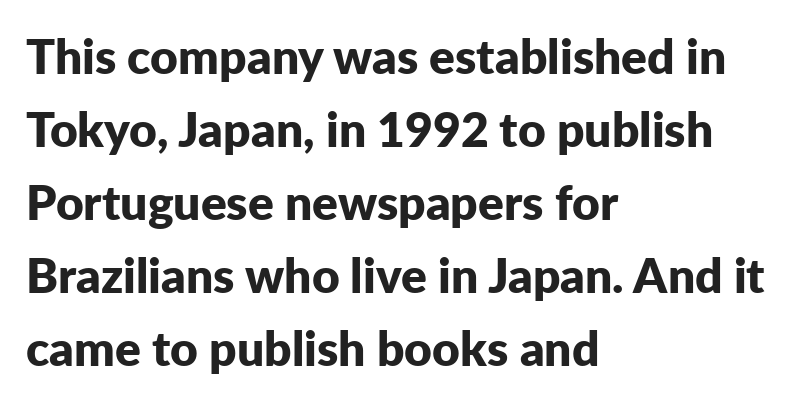
{"serif": "no", "italic": "no", "bold": "yes", "weight": "bold", "width": "normal", "stroke_contrast": "low", "x_height": "medium", "monospaced": "no", "underline": "no", "align": "left", "line_spacing": "normal", "line_spacing_ratio": 1.52, "letter_spacing": "normal", "letter_spacing_em": 0.0, "glyph_px": 48}
